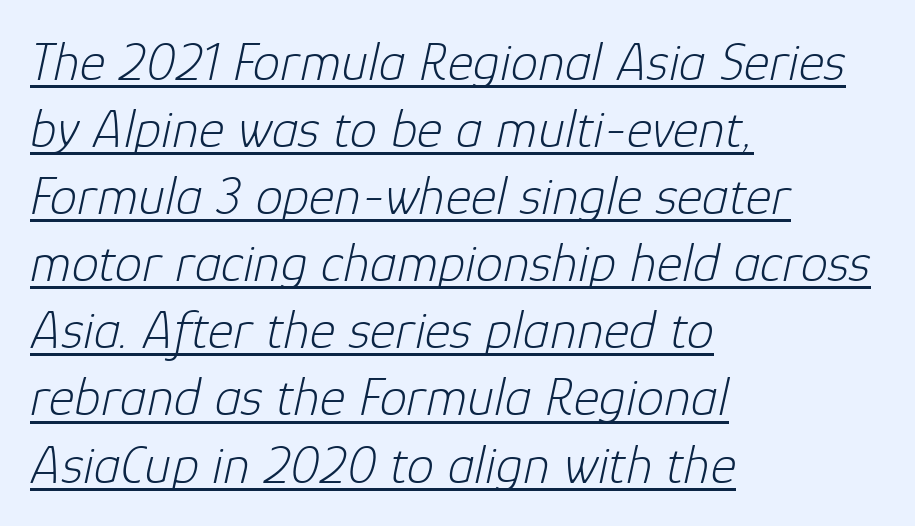
The image shows 55 px light type, italic (leaning right); set left-aligned, line spacing 1.22x, normal letter spacing, underlined; low stroke contrast and a medium x-height.
